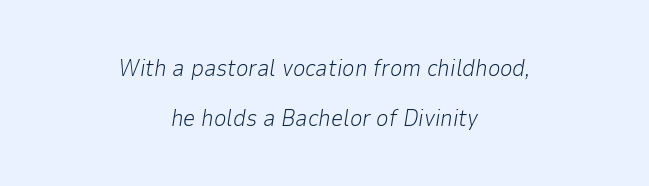
Q: Is the text bold? A: No.
Q: Is the text italic (slanted)? A: Yes, it leans right by about 9 degrees.
Q: Is the text underlined? A: No.
Q: How is the paragraph aligned? A: Centered.
Q: Is the spacing between letters normal or unusually wide? A: Normal.
Q: Is the spacing between lines tight, normal or loose? A: Loose.
